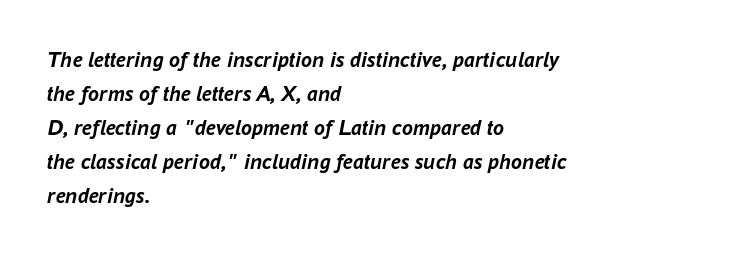
The image shows 22 px bold type, italic (leaning right); set left-aligned, normal line spacing (1.54x), normal letter spacing, not underlined.
